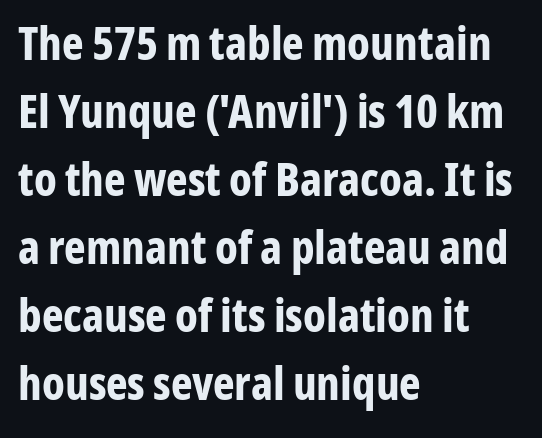
The image shows 46 px bold, condensed sans-serif type, upright; set left-aligned, normal line spacing (1.48x), normal letter spacing, not underlined; low stroke contrast and a medium x-height.
